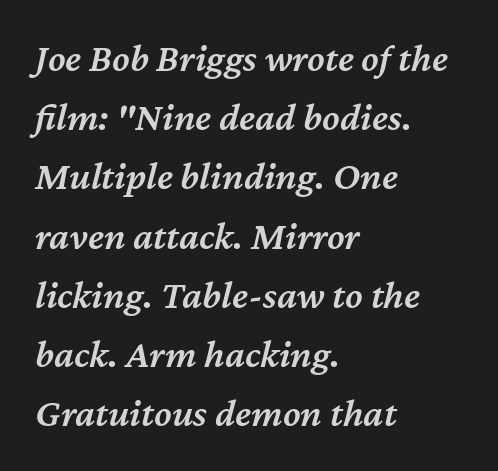
{"italic": "yes", "lean": "right", "slant_degrees": 12, "bold": "semi", "weight": "semibold", "width": "normal", "stroke_contrast": "medium", "x_height": "medium", "monospaced": "no", "underline": "no", "align": "left", "line_spacing": "normal", "line_spacing_ratio": 1.48, "letter_spacing": "normal", "letter_spacing_em": 0.0, "glyph_px": 40}
